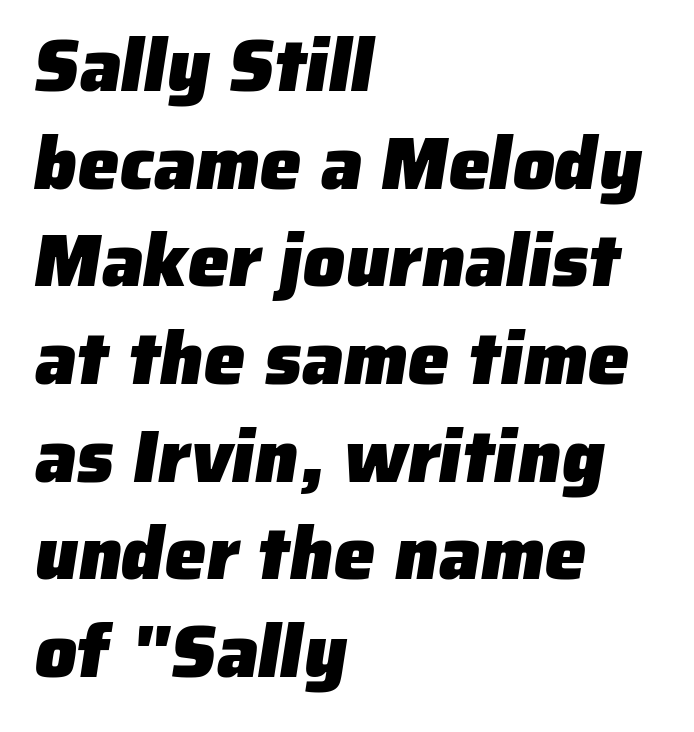
Q: Is the text bold? A: Yes.
Q: Is the typeface a serif or a sans-serif typeface? A: Sans-serif.
Q: Is the text underlined? A: No.
Q: How is the paragraph aligned? A: Left-aligned.
Q: Is the spacing between letters normal or unusually wide? A: Normal.
Q: Is the spacing between lines tight, normal or loose? A: Normal.
Q: Width (condensed, normal, or wide)? A: Normal.
Q: Stroke contrast? A: Low.
Q: x-height? A: Medium.
Q: Monospaced? A: No.
